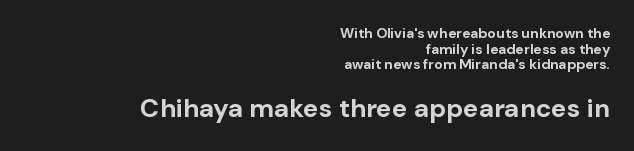
The image shows 26 px bold type, upright; set right-aligned, tight line spacing (1.11x), normal letter spacing, not underlined; the second (bottom) block is 1.86x larger.
